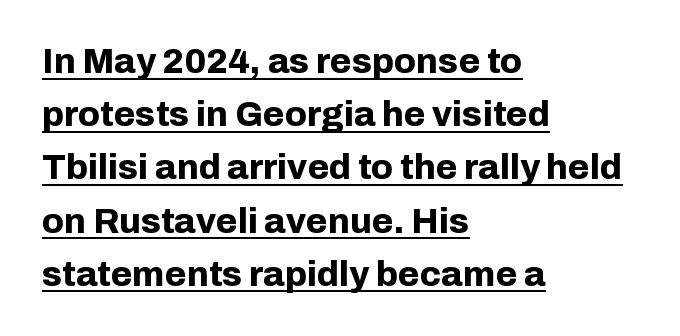
The image shows 35 px bold sans-serif type, upright; set left-aligned, normal line spacing (1.52x), normal letter spacing, underlined; low stroke contrast and a medium x-height.
